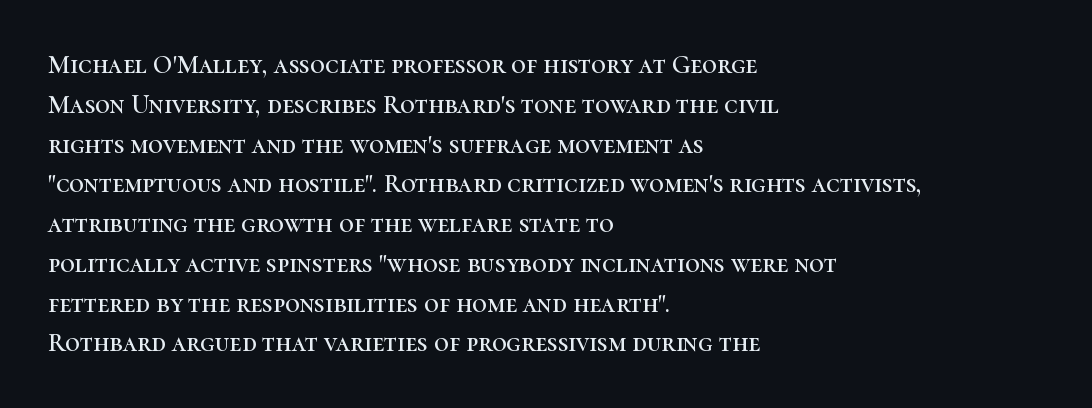
How would I describe the line gaps? Plain and ordinary. Does extra space separate the letters? No, they use regular spacing. These lines stack with their left ends in a neat column. Underlining? Definitely not there. Quick note: not italic, upright.
